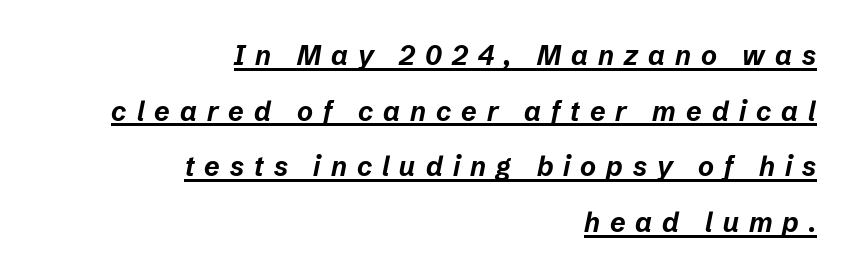
{"italic": "yes", "lean": "right", "slant_degrees": 12, "bold": "yes", "underline": "yes", "align": "right", "line_spacing": "loose", "line_spacing_ratio": 2.06, "letter_spacing": "wide", "letter_spacing_em": 0.37, "glyph_px": 27}
